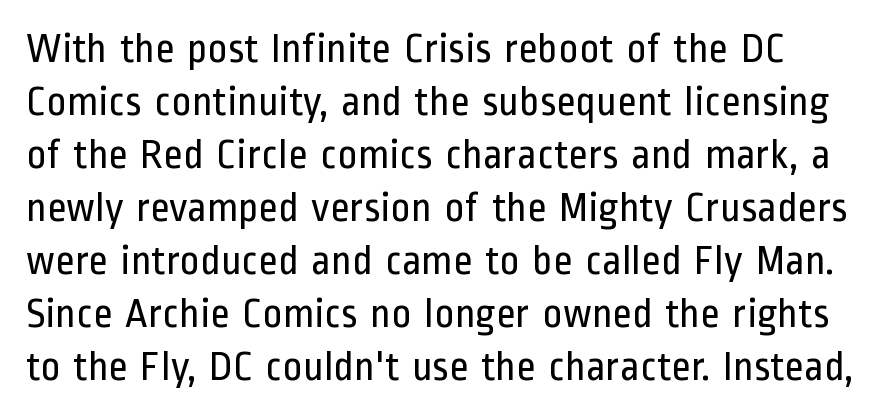
Is the type heavy? It reads as light-to-regular instead. Quick note: interline space is typical. The rendering shows plain stroke endings on the letterforms — a sans-serif design. Look at the tracking — it's just the regular setting, nothing added. Posture: straight, roman, zero tilt.
